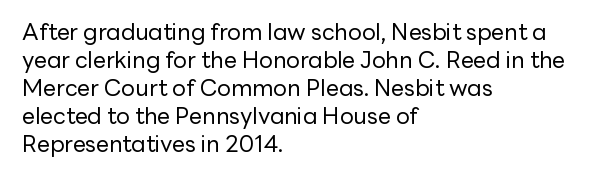
{"italic": "no", "bold": "no", "underline": "no", "align": "left", "line_spacing_ratio": 1.22, "letter_spacing": "normal", "letter_spacing_em": 0.0, "glyph_px": 23}
